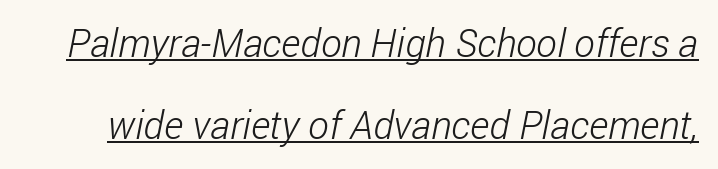
The image shows 39 px light, condensed sans-serif type; set loose line spacing (2.1x), normal letter spacing, underlined; low stroke contrast and a medium x-height.
